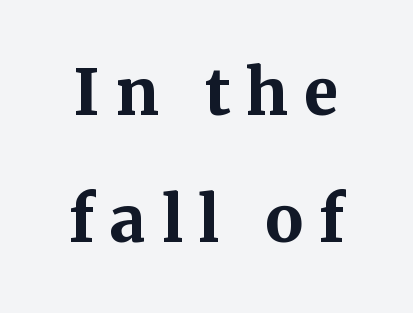
The line-height multiplier appears high, well above default. Weight: bold. The glyphs in this specimen are seriffed. The baseline area is clear. This sample uses expanded letter spacing, leaving extra air between glyphs.
